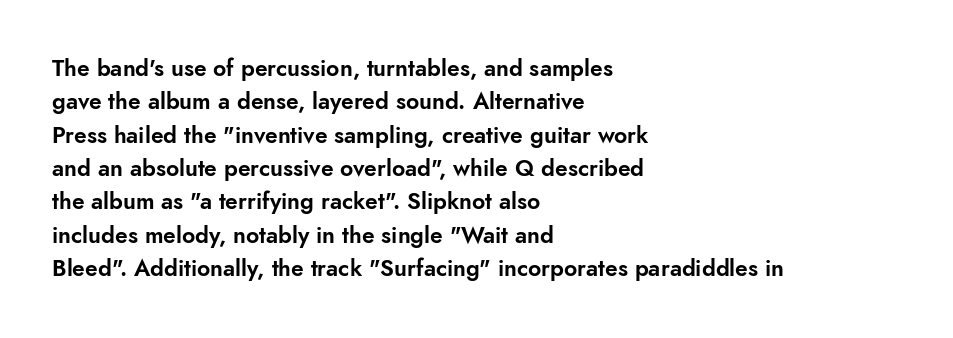
The rendering uses a moderate line-height, typical for paragraphs. These lines were composed using upright roman letters. The gaps between neighbouring characters are ordinary and unremarkable. Has an underline been added? It has not. Line starts are locked; line ends wander.
